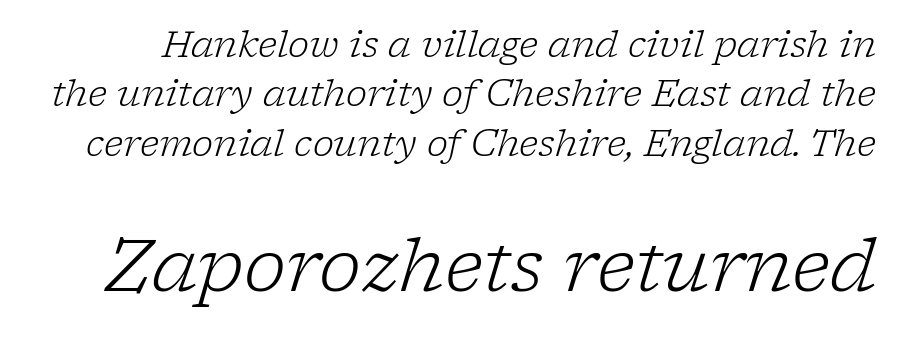
The image shows 72 px light serif type, italic (leaning right); set normal line spacing (1.37x), normal letter spacing, not underlined; the second (bottom) block is 2.0x larger; low stroke contrast and a medium x-height.
